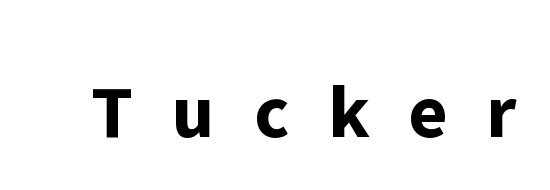
{"serif": "no", "italic": "no", "bold": "yes", "weight": "bold", "width": "normal", "stroke_contrast": "low", "x_height": "medium", "monospaced": "no", "underline": "no", "letter_spacing": "wide", "letter_spacing_em": 0.5, "glyph_px": 78}
